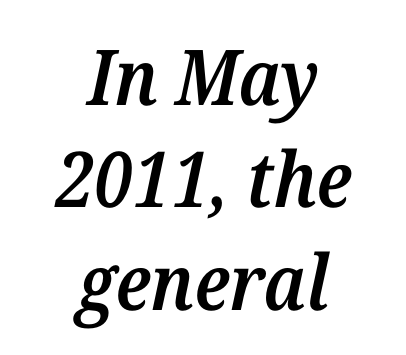
{"serif": "yes", "italic": "yes", "lean": "right", "slant_degrees": 12, "bold": "semi", "weight": "semibold", "width": "normal", "stroke_contrast": "medium", "x_height": "medium", "monospaced": "no", "underline": "no", "align": "center", "line_spacing": "normal", "line_spacing_ratio": 1.33, "letter_spacing": "normal", "letter_spacing_em": 0.0, "glyph_px": 77}
